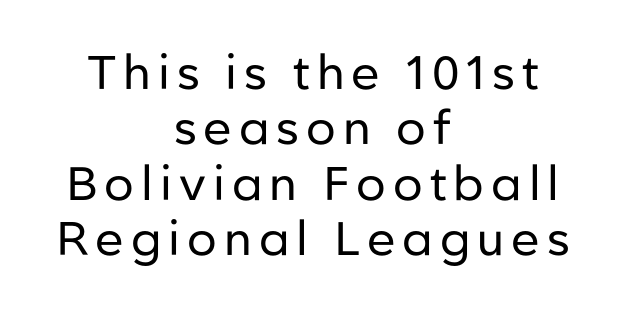
The image shows 47 px regular-weight sans-serif type, upright; set centered, line spacing 1.18x, not underlined; low stroke contrast and a medium x-height.
